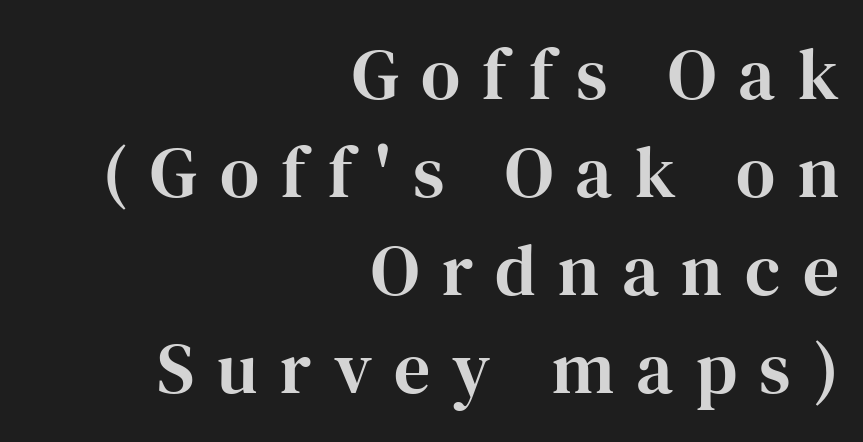
{"serif": "yes", "italic": "no", "width": "normal", "stroke_contrast": "high", "x_height": "medium", "monospaced": "no", "underline": "no", "align": "right", "line_spacing": "normal", "line_spacing_ratio": 1.36, "letter_spacing": "wide", "letter_spacing_em": 0.31, "glyph_px": 72}
